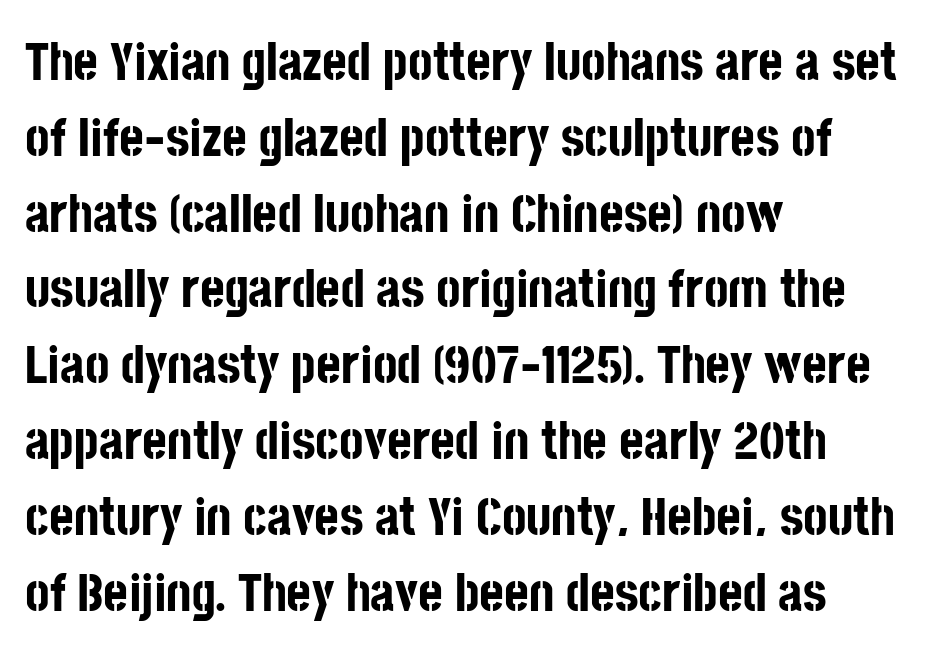
This sample has the flowing, uneven cadence of proportional lettering. Letter spacing: default. Observe the absence of serifs on each vertical stroke in this sample. Its strokes are broad and dark, the hallmark of bold type. The paragraph has a hard left edge and a soft right edge.
